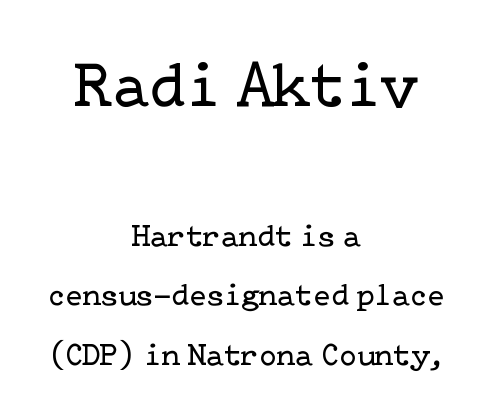
Q: Is the text bold? A: No.
Q: Is the text italic (slanted)? A: No, it is upright.
Q: Is the typeface a serif or a sans-serif typeface? A: Serif.
Q: Is the text underlined? A: No.
Q: How is the paragraph aligned? A: Centered.
Q: Is the spacing between letters normal or unusually wide? A: Normal.
Q: Which block of text is set in a larger size, the first (top) or the second (bottom)? A: The first (top) one.
Q: Width (condensed, normal, or wide)? A: Normal.
Q: Stroke contrast? A: Low.
Q: x-height? A: Medium.
